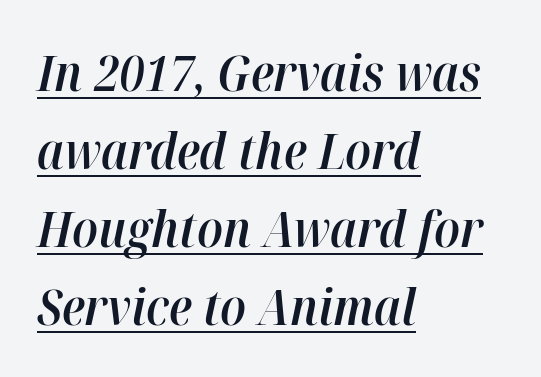
Where is the straight margin? On the left. There is no visible air inserted between adjacent glyphs. Would a proofreader flag this as italicized? Yes. These lines are rendered in a variable-pitch font. Vertically, the passage feels balanced, rows spaced as you'd expect.
